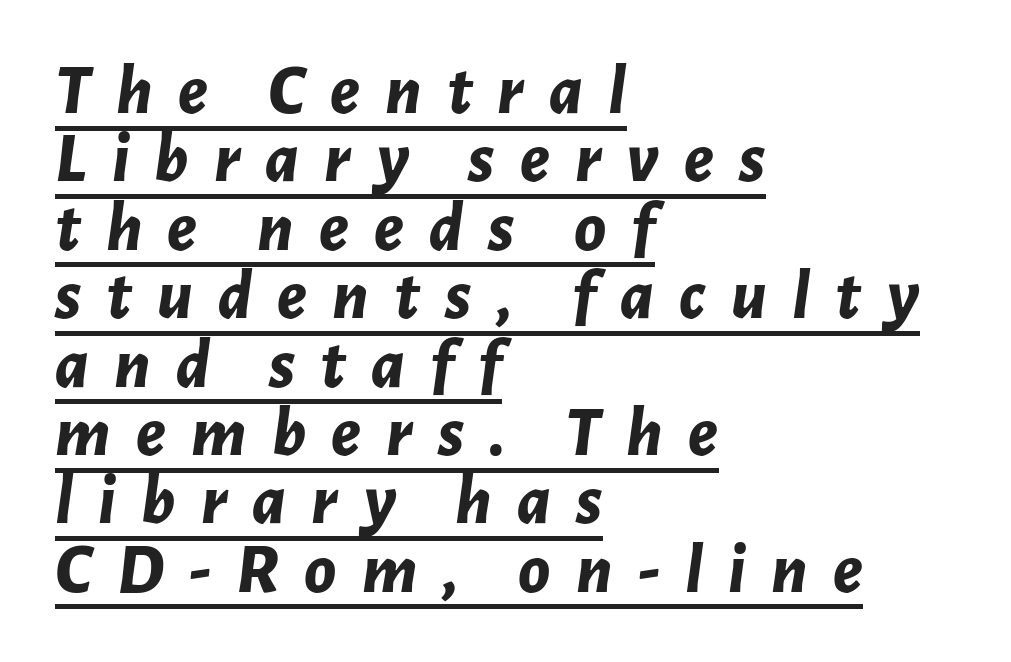
Q: Is the text bold? A: Yes.
Q: Is the text italic (slanted)? A: Yes, it leans right by about 7 degrees.
Q: Is the text underlined? A: Yes.
Q: How is the paragraph aligned? A: Left-aligned.
Q: Is the spacing between letters normal or unusually wide? A: Unusually wide.
Q: Is the spacing between lines tight, normal or loose? A: Tight.
Q: Width (condensed, normal, or wide)? A: Normal.
Q: Stroke contrast? A: Low.
Q: x-height? A: Medium.
Q: Monospaced? A: No.
